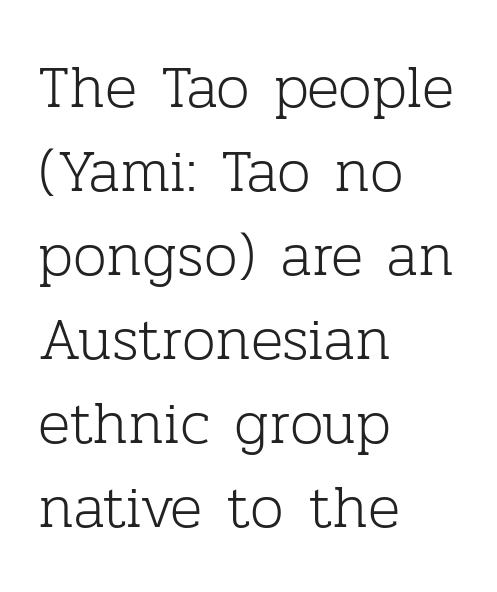
Q: Is the text bold? A: No.
Q: Is the text italic (slanted)? A: No, it is upright.
Q: Is the typeface a serif or a sans-serif typeface? A: Serif.
Q: Is the text underlined? A: No.
Q: How is the paragraph aligned? A: Left-aligned.
Q: Is the spacing between letters normal or unusually wide? A: Normal.
Q: Is the spacing between lines tight, normal or loose? A: Normal.
Q: Width (condensed, normal, or wide)? A: Normal.
Q: Stroke contrast? A: Low.
Q: x-height? A: Medium.
Q: Monospaced? A: No.
